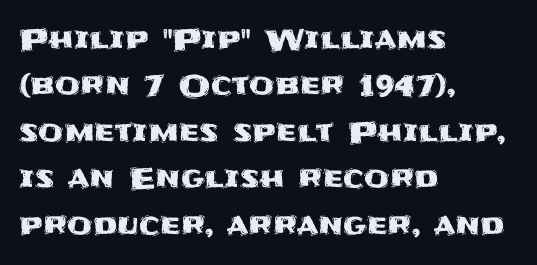
Q: Is the text italic (slanted)? A: No, it is upright.
Q: Is the typeface a serif or a sans-serif typeface? A: Sans-serif.
Q: Is the text underlined? A: No.
Q: How is the paragraph aligned? A: Left-aligned.
Q: Is the spacing between letters normal or unusually wide? A: Normal.
Q: Is the spacing between lines tight, normal or loose? A: Normal.
Q: Width (condensed, normal, or wide)? A: Normal.
Q: Stroke contrast? A: Medium.
Q: x-height? A: Large.
Q: Monospaced? A: No.
